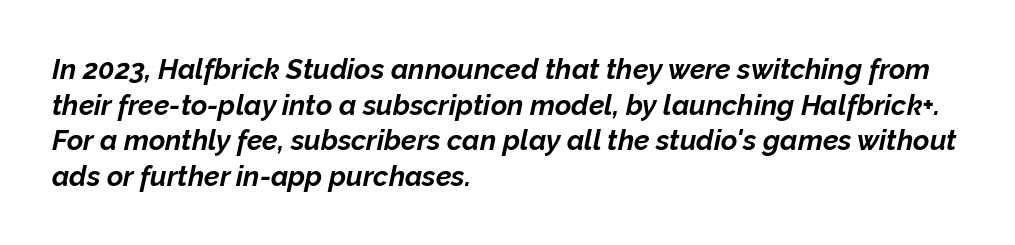
Proportional: the letters do not fall into vertical columns. The glyphs look as if they've been sheared to an angle. The leading is moderate, giving the passage an even texture. The baseline area is clear. Compared with a centered layout, this one pins lines to the left instead.
